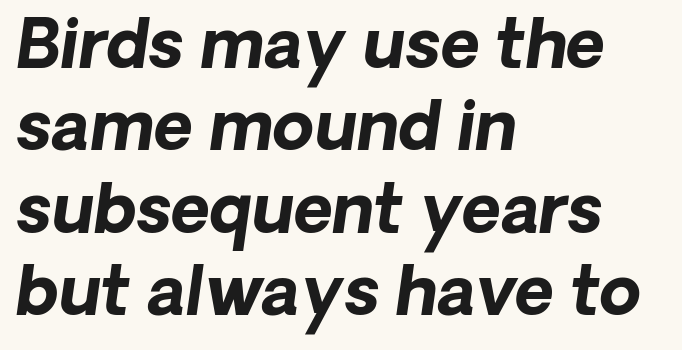
The image shows 67 px bold type, italic (leaning right); set left-aligned, line spacing 1.23x, normal letter spacing, not underlined; low stroke contrast and a medium x-height.
